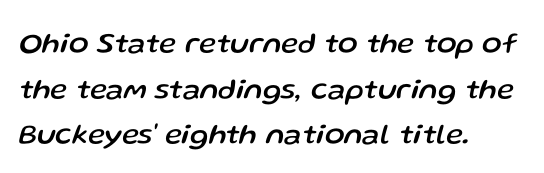
The image shows 29 px text type, italic (leaning right); set left-aligned, normal line spacing (1.57x), normal letter spacing, not underlined; low stroke contrast and a medium x-height.
